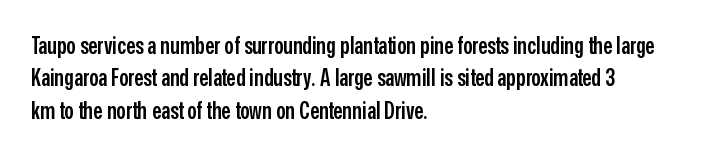
Compared with typical body copy, the letter spacing here is the same. The ragged edge is on the right, which tells us the setting is flush left. The line-height multiplier appears to be the usual default. Is the type bold? Partly — it's a semibold, heavier than regular but not fully bold. Style check: upright.
